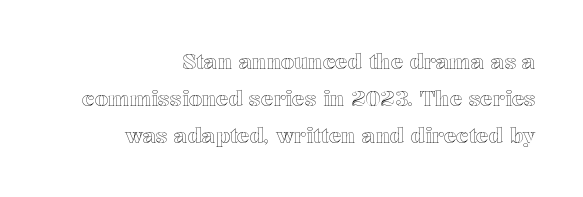
The image shows 21 px text type, upright; set right-aligned, line spacing 1.76x, normal letter spacing, not underlined.
